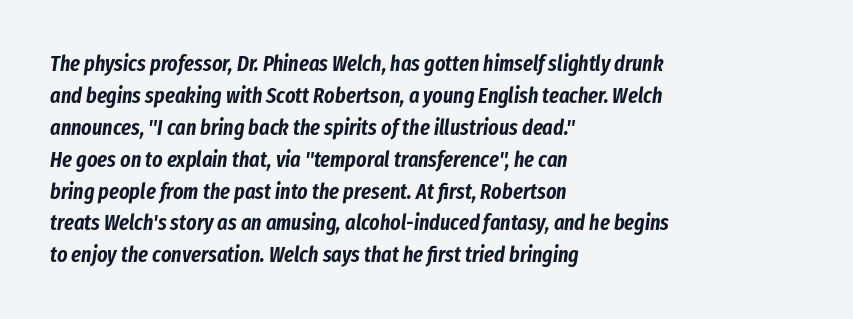
Q: Is the text italic (slanted)? A: Yes, it leans right by about 8 degrees.
Q: Is the text underlined? A: No.
Q: How is the paragraph aligned? A: Left-aligned.
Q: Is the spacing between letters normal or unusually wide? A: Normal.
Q: Is the spacing between lines tight, normal or loose? A: Normal.
